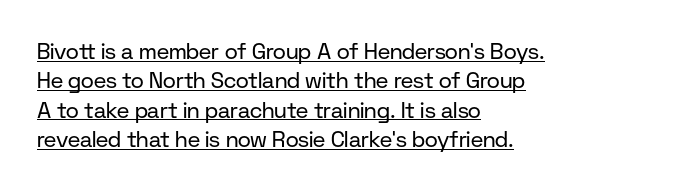
Here the glyphs are tracked normally, forming tight word shapes. The strokes carry an ordinary text weight at most. Typeset ragged right — the left edge is the straight one. Honestly, the underline is the first thing you notice here. Rendered with straight, roman letterforms. The vertical gap from one line to the next is medium.
